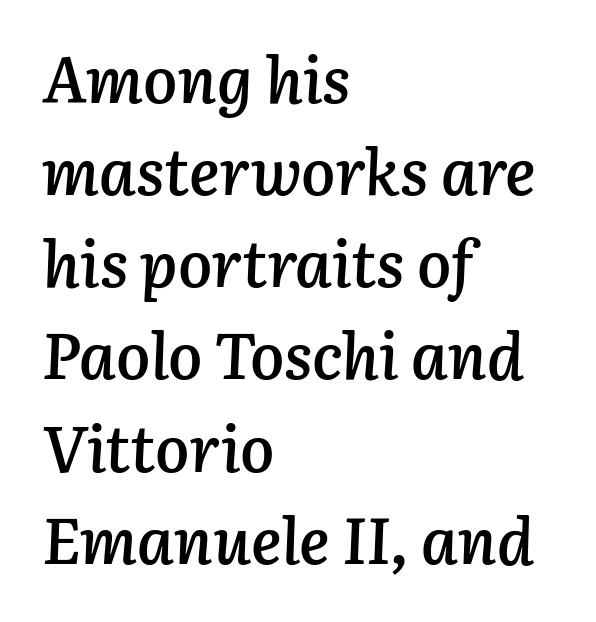
There is no visible air inserted between adjacent glyphs. Leftover space on each line is placed entirely after the last word. Note the varied advance widths — an 'i' is clearly narrower than an 'm'. If you drew a line through each stem, it would be angled. The words here are not underlined. Leading: standard.
